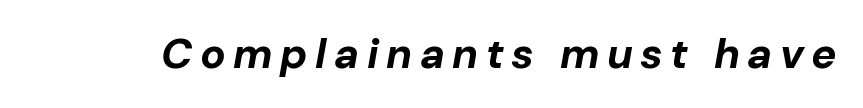
Letters rest on an invisible, unmarked baseline. The rendering uses natural spacing where letterforms have individual widths. Designer's note — italics engaged. Heft: maximum for text — a bold.
